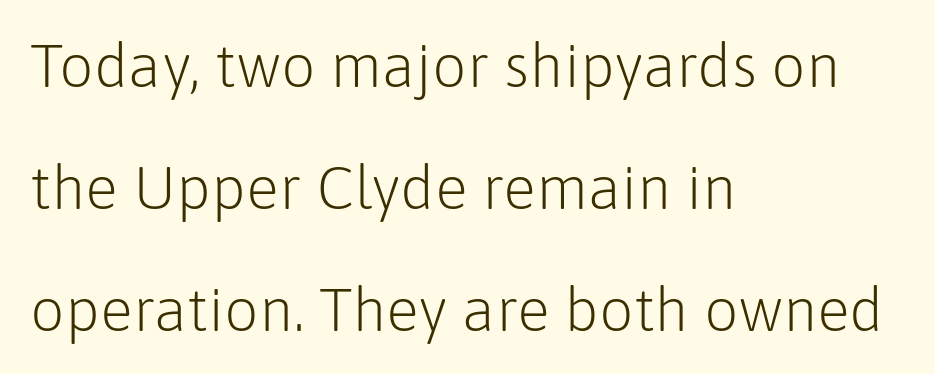
{"serif": "no", "italic": "no", "bold": "no", "weight": "light", "width": "normal", "stroke_contrast": "low", "x_height": "medium", "monospaced": "no", "underline": "no", "align": "left", "line_spacing": "loose", "line_spacing_ratio": 2.0, "letter_spacing": "normal", "letter_spacing_em": 0.0, "glyph_px": 61}
